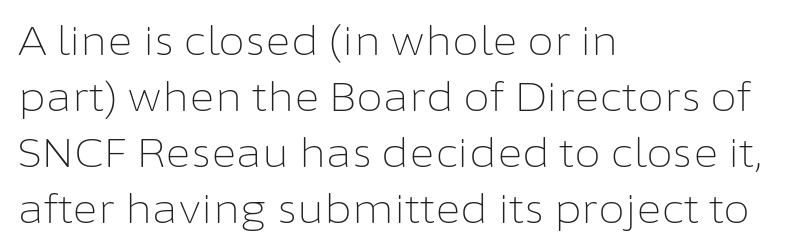
The image shows 39 px light sans-serif type, upright; set left-aligned, normal line spacing (1.44x), normal letter spacing, not underlined; low stroke contrast and a medium x-height.
